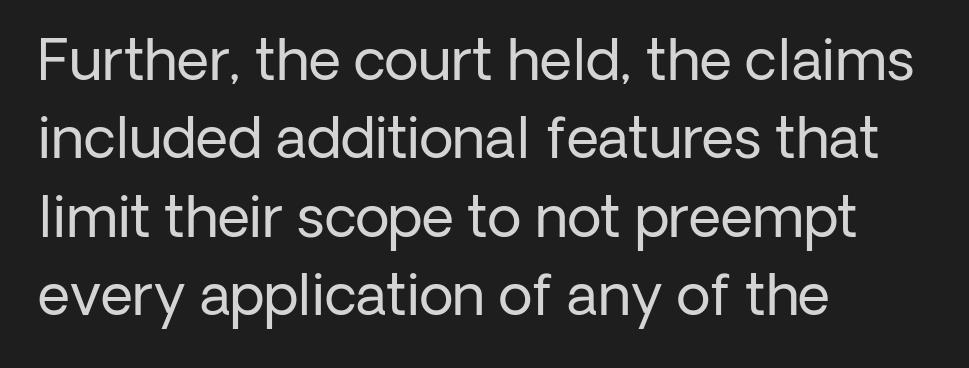
The image shows 56 px regular-weight sans-serif type, upright; set left-aligned, normal line spacing (1.4x), normal letter spacing, not underlined; low stroke contrast and a medium x-height.
